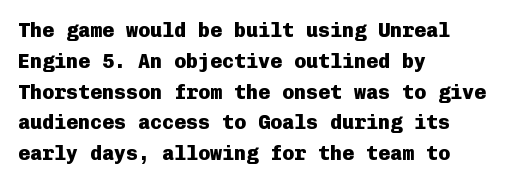
A student would call this left alignment; a typographer would say flush left, rag right. Any mark beneath the type? The region is blank. A dark, heavy texture on the line: the type is bold. The leading is moderate, giving the passage an even texture. The gaps between neighbouring characters are ordinary and unremarkable. The axis of the letterforms is exactly vertical.
